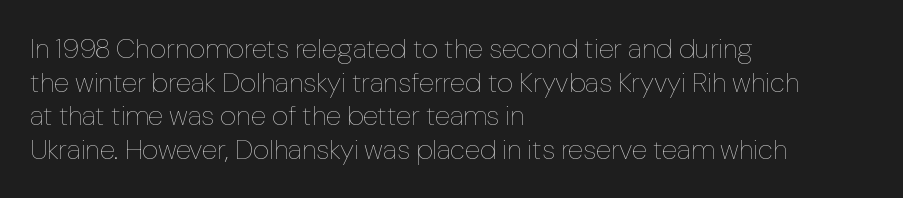
Between one letter and the next there's only the usual sliver of space. Weight: not bold — regular or lighter. Do the letters lean? They stand straight. The paragraph has a hard left edge and a soft right edge.
